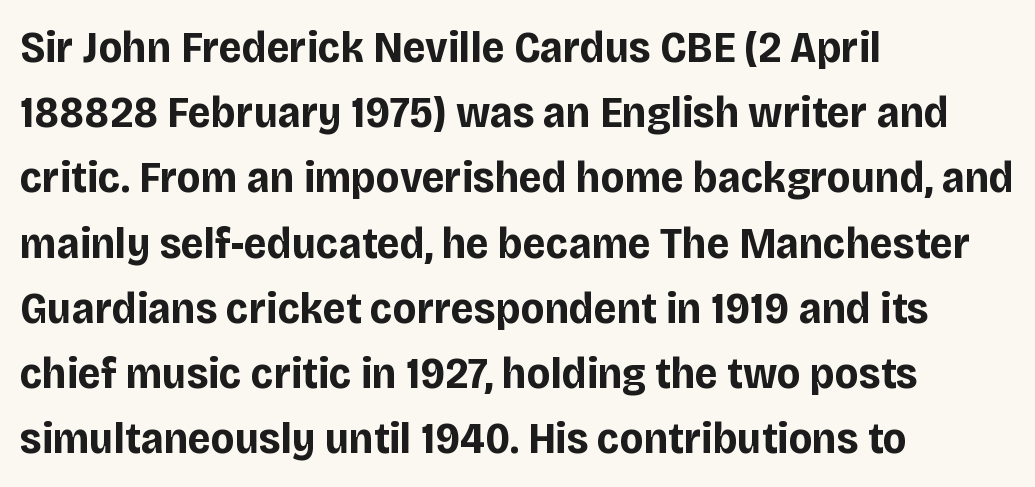
Q: Is the text bold? A: Yes.
Q: Is the text italic (slanted)? A: No, it is upright.
Q: Is the typeface a serif or a sans-serif typeface? A: Sans-serif.
Q: Is the text underlined? A: No.
Q: How is the paragraph aligned? A: Left-aligned.
Q: Is the spacing between letters normal or unusually wide? A: Normal.
Q: Is the spacing between lines tight, normal or loose? A: Normal.
Q: Width (condensed, normal, or wide)? A: Normal.
Q: Stroke contrast? A: Low.
Q: x-height? A: Large.
Q: Monospaced? A: No.
